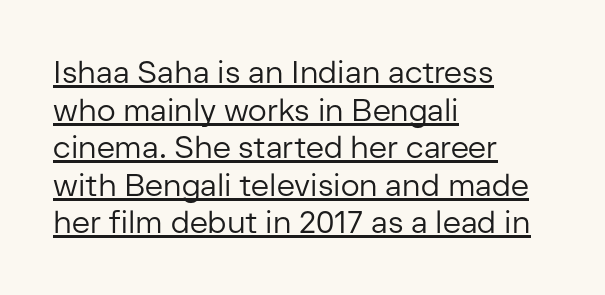
The glyphs are accompanied by a horizontal stroke just below them. Each letter keeps its own natural width here, so spacing adapts to shape. The letterforms sit at book weight or below. Where is the straight margin? On the left. The font family rendered here belongs to the sans-serif group. This sample uses plain, unmodified letter spacing.
